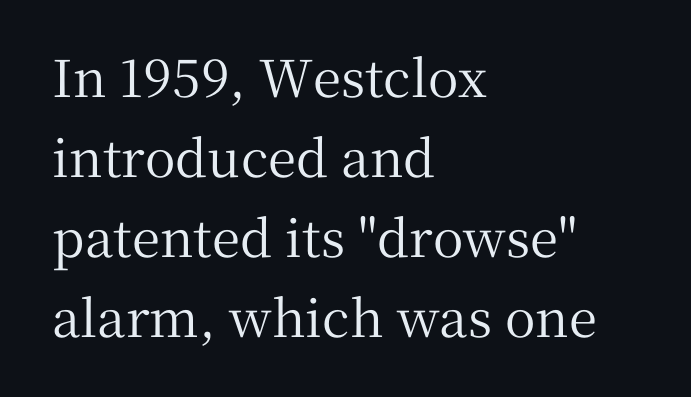
The image shows 51 px serif type, upright; set left-aligned, normal line spacing (1.57x), normal letter spacing, not underlined; medium stroke contrast and a medium x-height.
